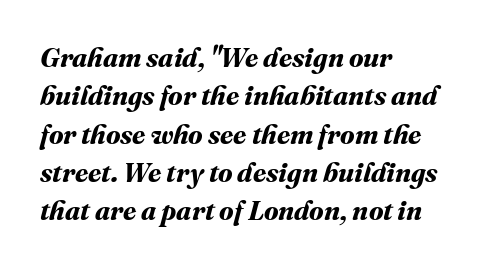
The image shows 27 px bold type; set left-aligned, normal line spacing (1.42x), normal letter spacing, not underlined.
